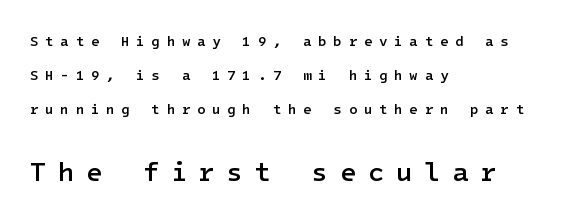
Q: Is the text bold? A: Semi-bold.
Q: Is the text italic (slanted)? A: No, it is upright.
Q: Is the text underlined? A: No.
Q: How is the paragraph aligned? A: Left-aligned.
Q: Is the spacing between letters normal or unusually wide? A: Unusually wide.
Q: Is the spacing between lines tight, normal or loose? A: Loose.
Q: Which block of text is set in a larger size, the first (top) or the second (bottom)? A: The second (bottom) one.
